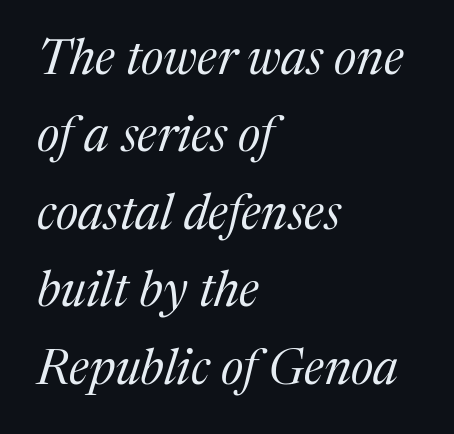
{"serif": "yes", "italic": "yes", "lean": "right", "slant_degrees": 17, "bold": "no", "weight": "regular", "width": "normal", "stroke_contrast": "medium", "x_height": "medium", "monospaced": "no", "underline": "no", "align": "left", "line_spacing": "normal", "line_spacing_ratio": 1.58, "letter_spacing": "normal", "letter_spacing_em": 0.0, "glyph_px": 49}
